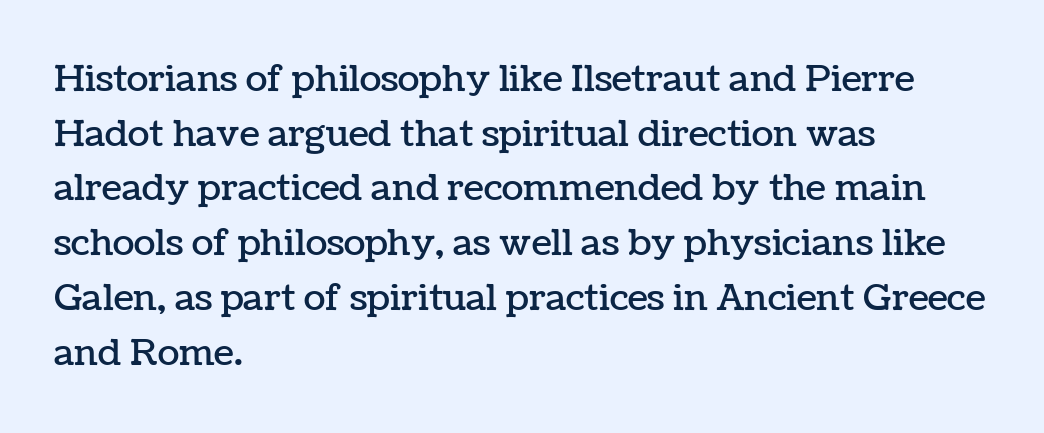
Q: Is the text italic (slanted)? A: No, it is upright.
Q: Is the text underlined? A: No.
Q: How is the paragraph aligned? A: Left-aligned.
Q: Is the spacing between letters normal or unusually wide? A: Normal.
Q: Is the spacing between lines tight, normal or loose? A: Normal.
Q: Width (condensed, normal, or wide)? A: Normal.
Q: Stroke contrast? A: Low.
Q: x-height? A: Medium.
Q: Monospaced? A: No.
